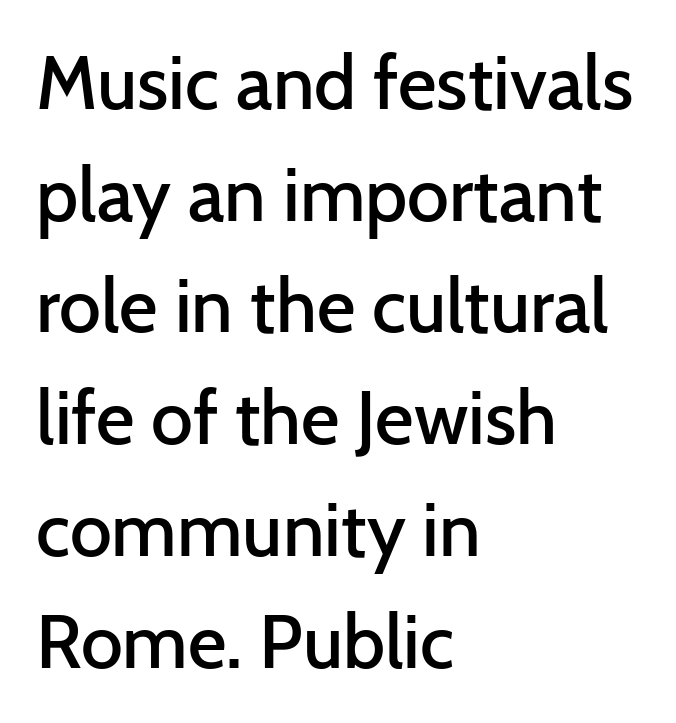
{"serif": "no", "italic": "no", "bold": "semi", "weight": "semibold", "width": "normal", "stroke_contrast": "low", "x_height": "medium", "monospaced": "no", "underline": "no", "align": "left", "line_spacing": "normal", "line_spacing_ratio": 1.49, "letter_spacing": "normal", "letter_spacing_em": 0.0, "glyph_px": 75}
